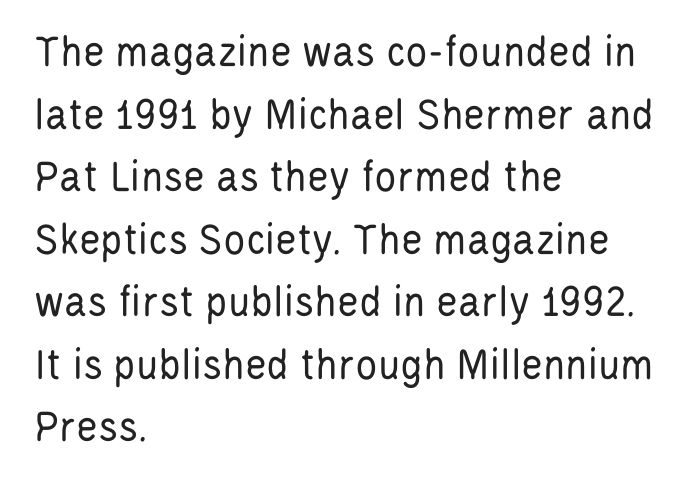
The image shows 46 px regular-weight, condensed sans-serif type, upright; set left-aligned, normal line spacing (1.36x), normal letter spacing, not underlined; low stroke contrast and a large x-height.
